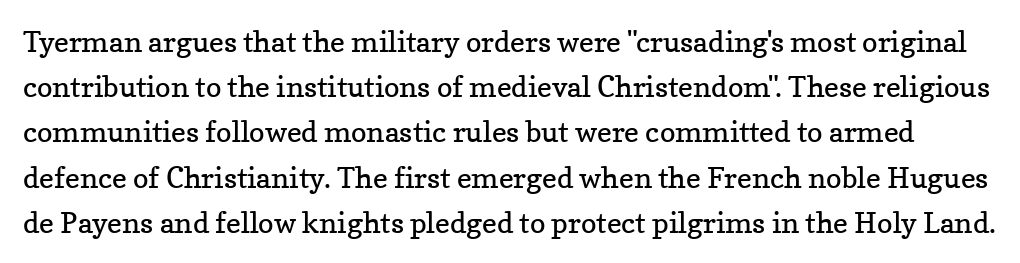
Q: Is the text bold? A: No.
Q: Is the text italic (slanted)? A: No, it is upright.
Q: Is the typeface a serif or a sans-serif typeface? A: Serif.
Q: Is the text underlined? A: No.
Q: Is the spacing between letters normal or unusually wide? A: Normal.
Q: Is the spacing between lines tight, normal or loose? A: Normal.
Q: Width (condensed, normal, or wide)? A: Normal.
Q: Stroke contrast? A: Low.
Q: x-height? A: Medium.
Q: Monospaced? A: No.
